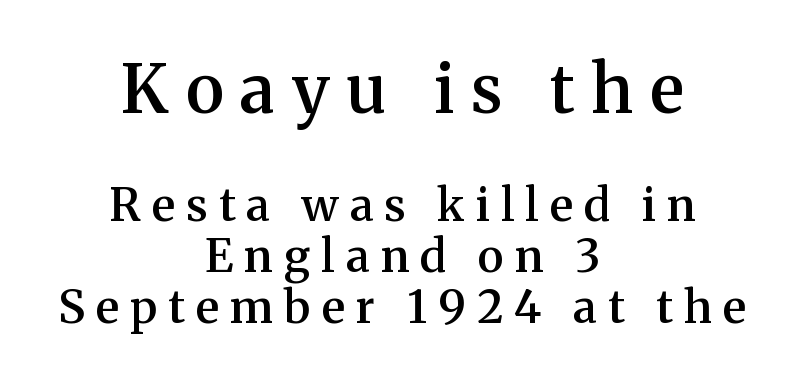
Short note: letters widely spaced. A semibold gives these letters moderate extra thickness, short of bold. The earlier block is typeset at a bigger size than the later block. The font family rendered here belongs to the serif group. Ascenders rise straight up at ninety degrees.
